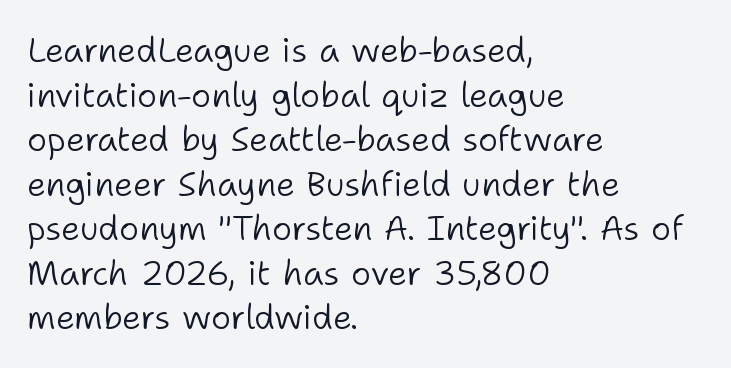
Q: Is the text bold? A: No.
Q: Is the text italic (slanted)? A: No, it is upright.
Q: Is the typeface a serif or a sans-serif typeface? A: Sans-serif.
Q: Is the text underlined? A: No.
Q: How is the paragraph aligned? A: Left-aligned.
Q: Is the spacing between letters normal or unusually wide? A: Normal.
Q: Is the spacing between lines tight, normal or loose? A: Normal.
Q: Width (condensed, normal, or wide)? A: Normal.
Q: Stroke contrast? A: Low.
Q: x-height? A: Medium.
Q: Monospaced? A: No.
